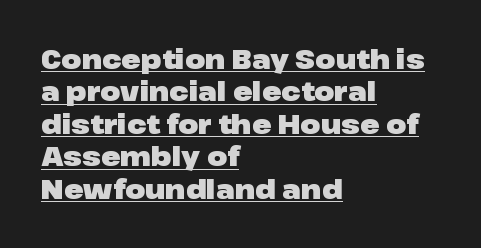
Q: Is the text bold? A: Yes.
Q: Is the text italic (slanted)? A: No, it is upright.
Q: Is the text underlined? A: Yes.
Q: How is the paragraph aligned? A: Left-aligned.
Q: Is the spacing between letters normal or unusually wide? A: Normal.
Q: Is the spacing between lines tight, normal or loose? A: Normal.
